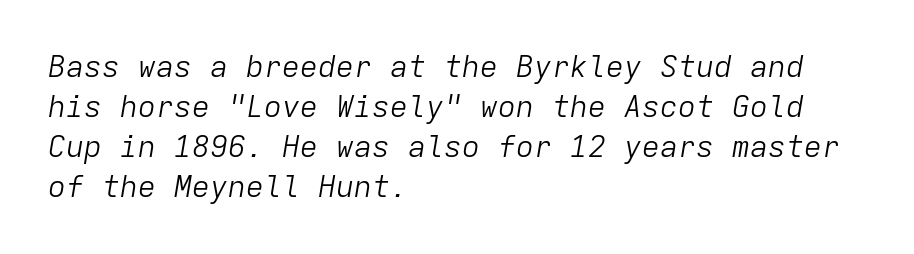
You could call the tracking neutral — neither tight nor loose. The lines sit at an ordinary, default distance from one another. Fixed-width glyphs throughout — classic coding-font behaviour. The letterforms sit at book weight or below. Every row of glyphs begins at an identical x-position on the left. This sample uses an oblique cut, with every glyph tilted off the vertical.
